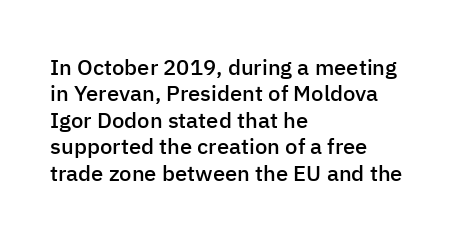
The image shows 22 px text type, upright; set left-aligned, line spacing 1.2x, normal letter spacing, not underlined.
